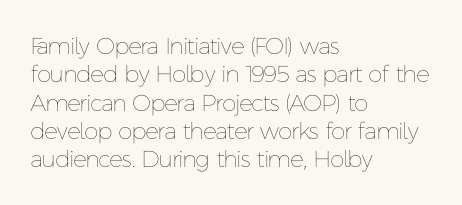
Q: Is the text bold? A: No.
Q: Is the text italic (slanted)? A: No, it is upright.
Q: Is the text underlined? A: No.
Q: How is the paragraph aligned? A: Left-aligned.
Q: Is the spacing between letters normal or unusually wide? A: Normal.
